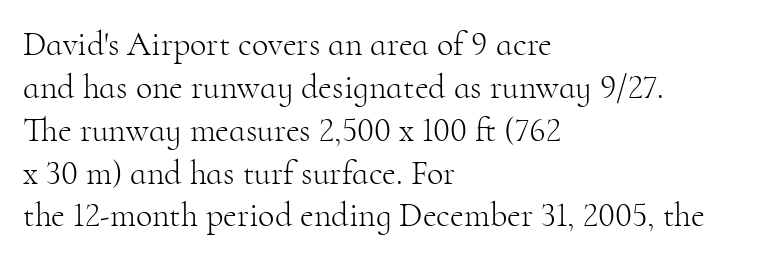
The image shows 34 px light serif type, upright; set left-aligned, normal line spacing (1.26x), normal letter spacing, not underlined; high stroke contrast and a small x-height.
